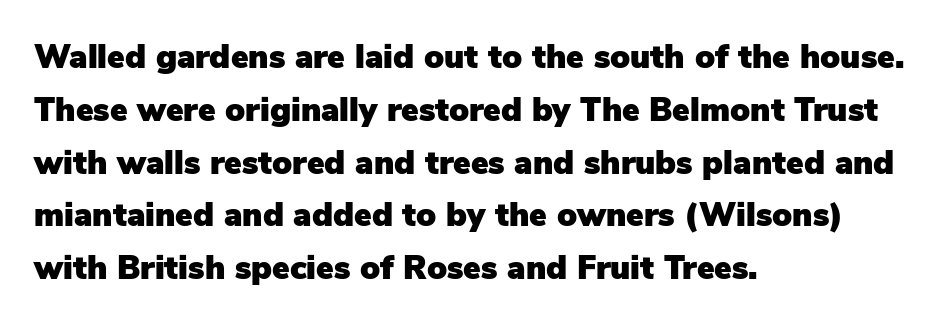
Q: Is the text italic (slanted)? A: No, it is upright.
Q: Is the typeface a serif or a sans-serif typeface? A: Sans-serif.
Q: Is the text underlined? A: No.
Q: How is the paragraph aligned? A: Left-aligned.
Q: Is the spacing between letters normal or unusually wide? A: Normal.
Q: Is the spacing between lines tight, normal or loose? A: Normal.
Q: Width (condensed, normal, or wide)? A: Normal.
Q: Stroke contrast? A: Low.
Q: x-height? A: Medium.
Q: Monospaced? A: No.
